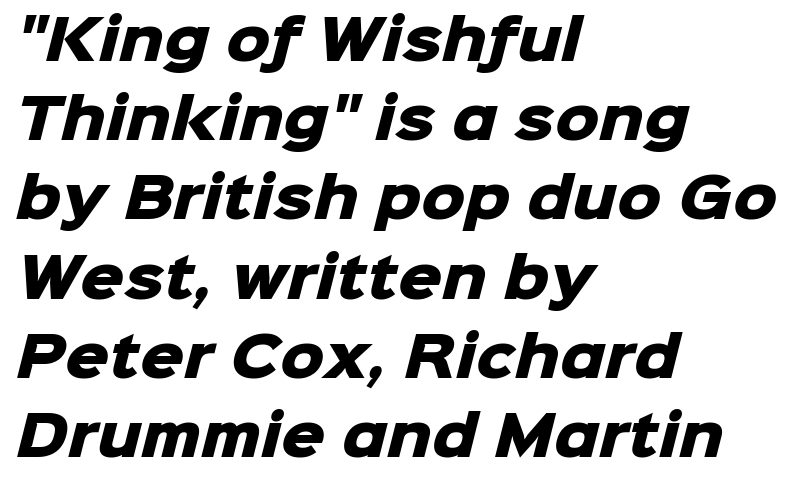
In terms of letterspacing, this is plain default setting. Is this a sans? Yes — the strokes have no serifs. The paragraph shown leans on its left margin. Each glyph is drawn with heavy, bold strokes. A bare baseline throughout the passage. The passage shown is typed in a proportional face where columns would drift.
